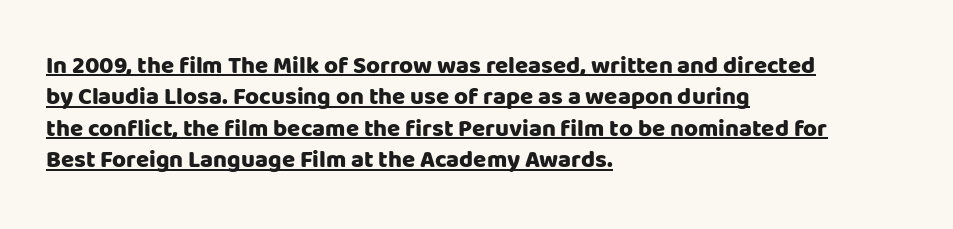
Every letter is thick-stroked: bold, no question. The rag falls on the right side of this text block. Standard letterfit; no display-style spreading of the glyphs. Emphasis is given by a line drawn under the lettering.
